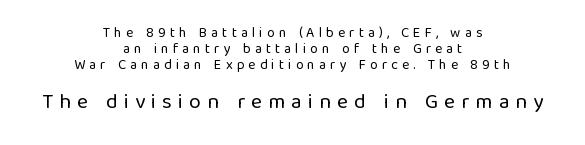
Only glyphs here, with clear space below each row. You could only call the tracking loose — the letters float apart. The rendering enlarges the type as you move from the upper chunk to the lower. Posture: upright roman. Summary of weight: not heavy and not bold. Summary of vertical rhythm: compact, with narrow interline spacing.
